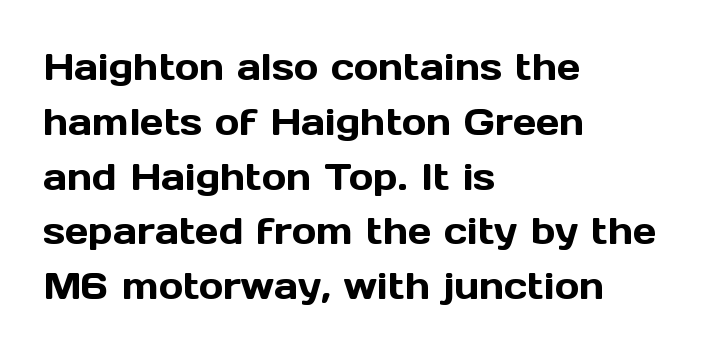
The image shows 37 px sans-serif type, upright; set left-aligned, normal line spacing (1.48x), normal letter spacing, not underlined; a medium x-height.
